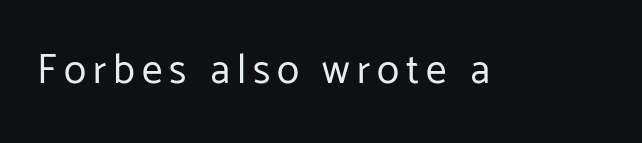
{"serif": "no", "italic": "no", "bold": "no", "weight": "regular", "width": "normal", "stroke_contrast": "low", "x_height": "medium", "monospaced": "no", "underline": "no", "glyph_px": 41}
